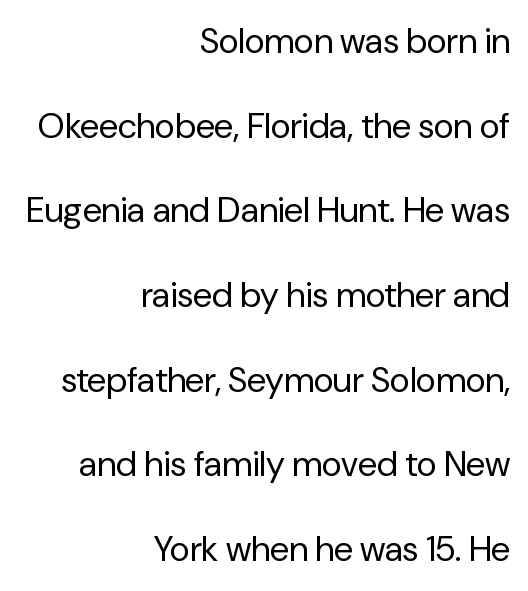
Compared with typical paragraphs, the rows here are farther apart. Glance below the letters and you will spot only blank space. Is the type heavy? It reads as light-to-regular instead. Compared with typical body copy, the letter spacing here is the same. A student would call this right alignment; a typographer would say flush right, rag left.
